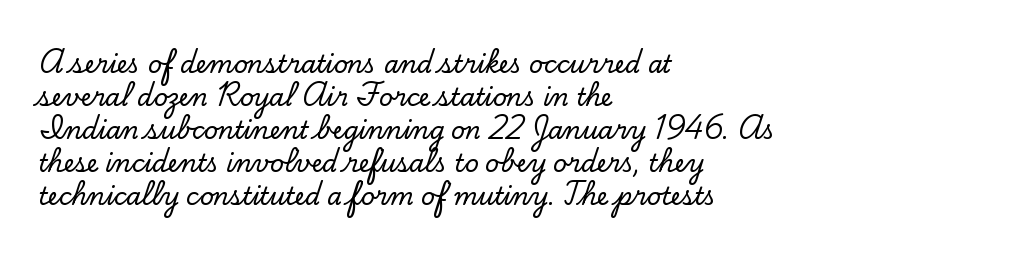
Q: Is the text italic (slanted)? A: Yes.
Q: Is the text underlined? A: No.
Q: How is the paragraph aligned? A: Left-aligned.
Q: Is the spacing between letters normal or unusually wide? A: Normal.
Q: Is the spacing between lines tight, normal or loose? A: Normal.
